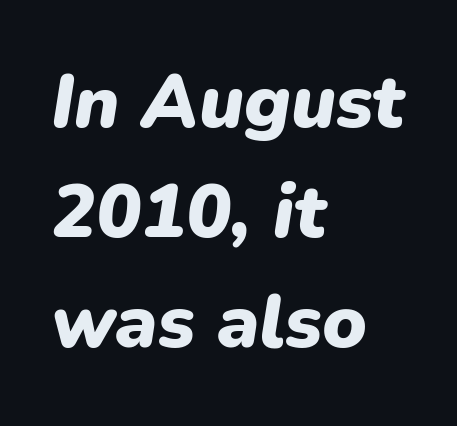
Q: Is the text bold? A: Yes.
Q: Is the text italic (slanted)? A: Yes, it leans right by about 9 degrees.
Q: Is the text underlined? A: No.
Q: How is the paragraph aligned? A: Left-aligned.
Q: Is the spacing between letters normal or unusually wide? A: Normal.
Q: Is the spacing between lines tight, normal or loose? A: Normal.
Q: Width (condensed, normal, or wide)? A: Normal.
Q: Stroke contrast? A: Low.
Q: x-height? A: Medium.
Q: Monospaced? A: No.
